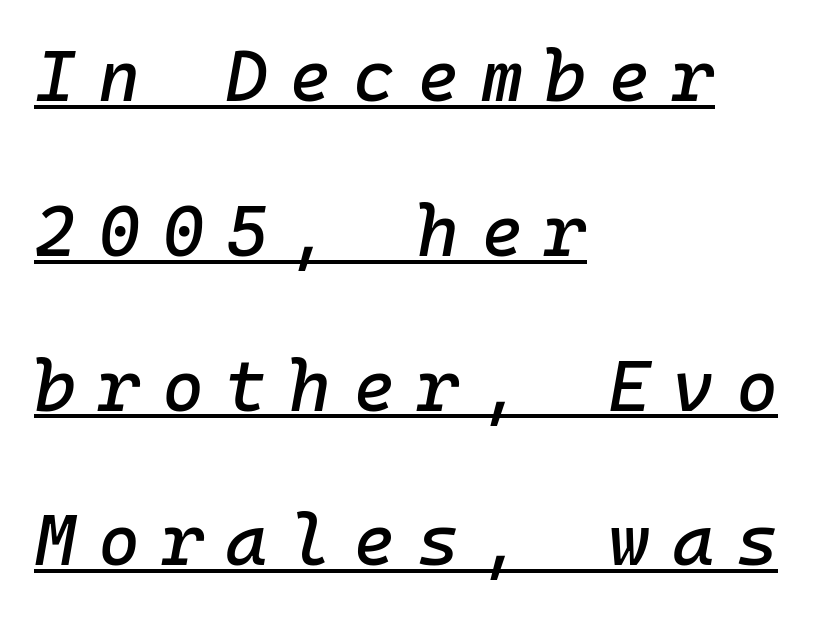
The image shows 72 px text type, italic (leaning right), monospaced; set left-aligned, loose line spacing (2.15x), unusually wide letter spacing (+0.3 em), underlined; low stroke contrast and a medium x-height.
